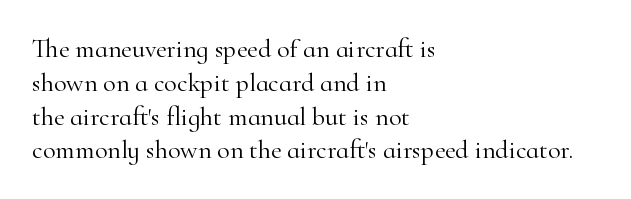
Q: Is the text bold? A: No.
Q: Is the text italic (slanted)? A: No, it is upright.
Q: Is the text underlined? A: No.
Q: How is the paragraph aligned? A: Left-aligned.
Q: Is the spacing between letters normal or unusually wide? A: Normal.
Q: Is the spacing between lines tight, normal or loose? A: Normal.
